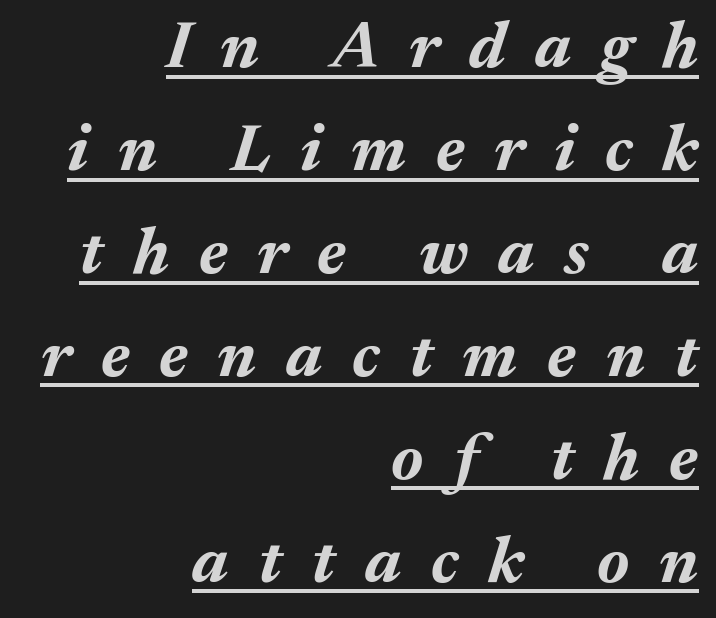
Q: Is the text bold? A: Yes.
Q: Is the text italic (slanted)? A: Yes, it leans right by about 17 degrees.
Q: Is the text underlined? A: Yes.
Q: How is the paragraph aligned? A: Right-aligned.
Q: Is the spacing between letters normal or unusually wide? A: Unusually wide.
Q: Is the spacing between lines tight, normal or loose? A: Normal.
Q: Width (condensed, normal, or wide)? A: Normal.
Q: Stroke contrast? A: Medium.
Q: x-height? A: Medium.
Q: Monospaced? A: No.
